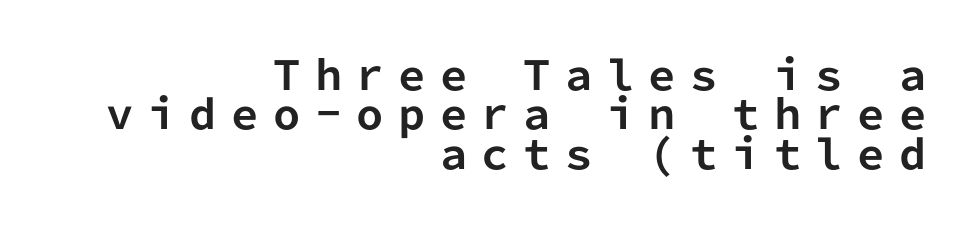
{"serif": "no", "italic": "no", "bold": "yes", "weight": "bold", "width": "normal", "stroke_contrast": "low", "x_height": "medium", "monospaced": "yes", "underline": "no", "align": "right", "line_spacing": "tight", "line_spacing_ratio": 1.01, "letter_spacing": "wide", "letter_spacing_em": 0.37, "glyph_px": 39}
